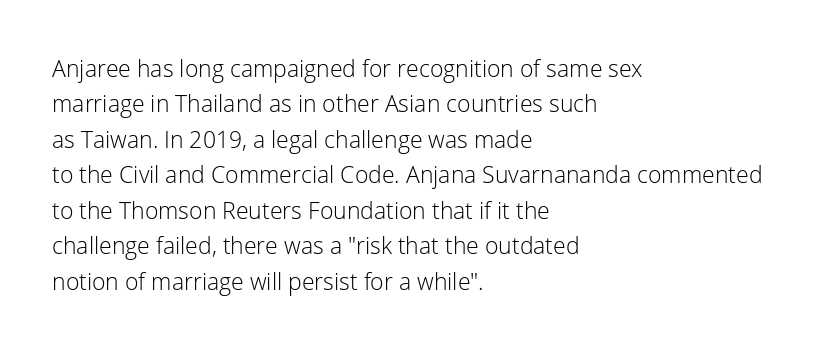
{"italic": "no", "bold": "no", "underline": "no", "align": "left", "line_spacing": "normal", "line_spacing_ratio": 1.54, "letter_spacing": "normal", "letter_spacing_em": 0.0, "glyph_px": 23}
